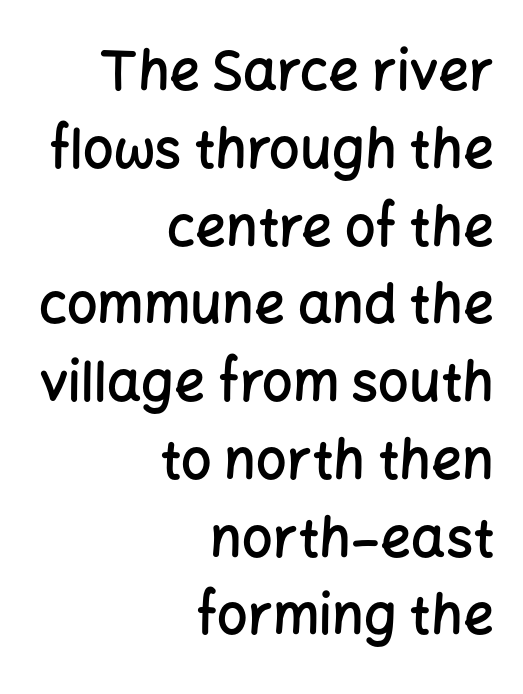
This is the in-between weight designers call semibold or demi. Line endings align vertically; line beginnings do not. Default kerning and tracking; the words read as compact shapes. The rendering uses natural spacing where letterforms have individual widths. Unlike a traditional serif, this face leaves its strokes unadorned.
